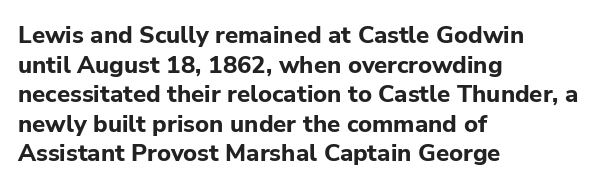
Nobody drew a line under any word here. The lettering stays uniformly vertical, giving the passage a roman look. Each word holds together tightly as a unit, with standard inter-letter gaps. A student would call this left alignment; a typographer would say flush left, rag right. Typographic density is high because the face is bold.
